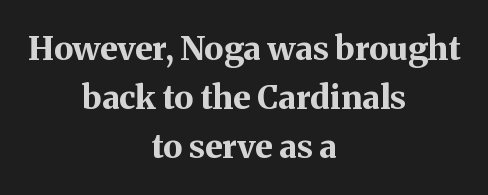
Q: Is the text bold? A: Yes.
Q: Is the text italic (slanted)? A: No, it is upright.
Q: Is the typeface a serif or a sans-serif typeface? A: Serif.
Q: Is the text underlined? A: No.
Q: How is the paragraph aligned? A: Centered.
Q: Is the spacing between letters normal or unusually wide? A: Normal.
Q: Is the spacing between lines tight, normal or loose? A: Normal.
Q: Width (condensed, normal, or wide)? A: Normal.
Q: Stroke contrast? A: Medium.
Q: x-height? A: Medium.
Q: Monospaced? A: No.
